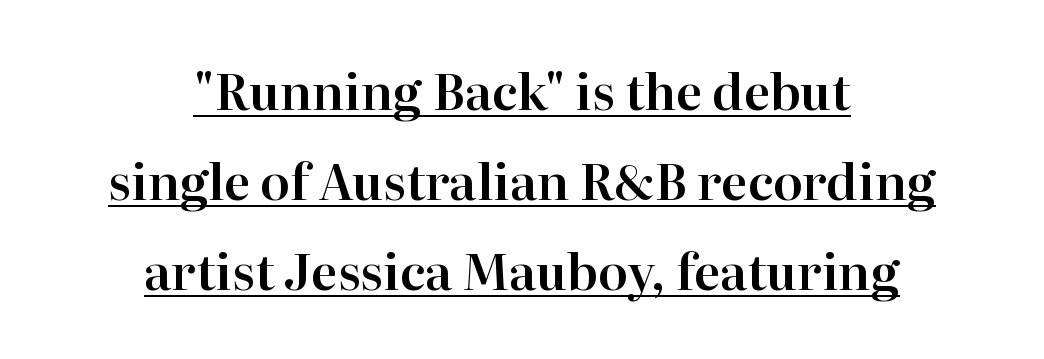
Spacing between characters is what you'd get straight out of the box. Do the characters align in a grid? No, the font is proportional. Every row of glyphs is offset so its center matches the block's center. Old-style or modern, the face here clearly has serifs.
